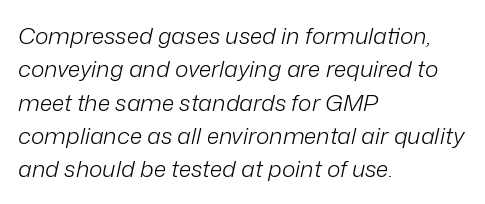
Quick note: underline off. Nobody touched the tracking dial on this one. Quick note: italic. How would I describe the line gaps? Plain and ordinary. Nothing heavy about these letters — not bold at all.
